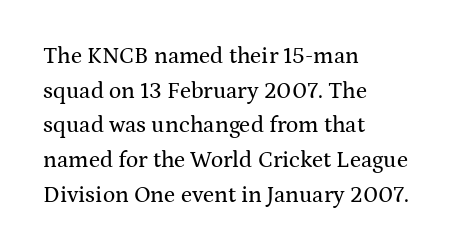
Q: Is the text italic (slanted)? A: No, it is upright.
Q: Is the text underlined? A: No.
Q: How is the paragraph aligned? A: Left-aligned.
Q: Is the spacing between letters normal or unusually wide? A: Normal.
Q: Is the spacing between lines tight, normal or loose? A: Normal.
